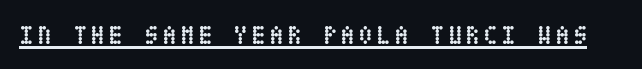
Q: Is the text bold? A: Yes.
Q: Is the text italic (slanted)? A: No, it is upright.
Q: Is the text underlined? A: Yes.
